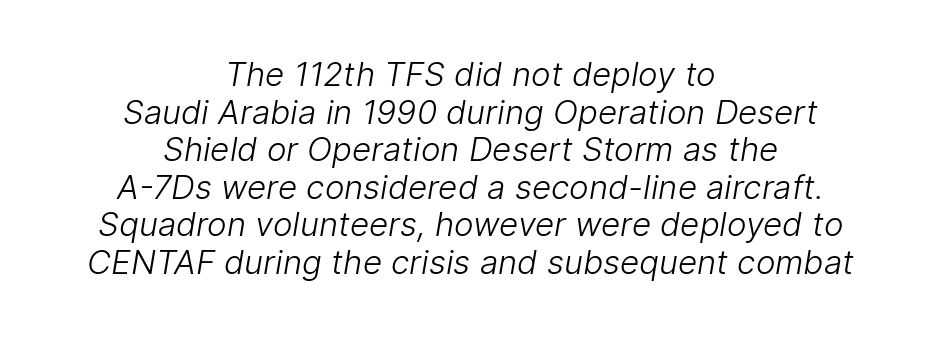
{"serif": "no", "bold": "no", "weight": "light", "width": "normal", "stroke_contrast": "low", "x_height": "medium", "monospaced": "no", "underline": "no", "align": "center", "line_spacing": "tight", "line_spacing_ratio": 1.14, "letter_spacing": "normal", "letter_spacing_em": 0.0, "glyph_px": 33}
